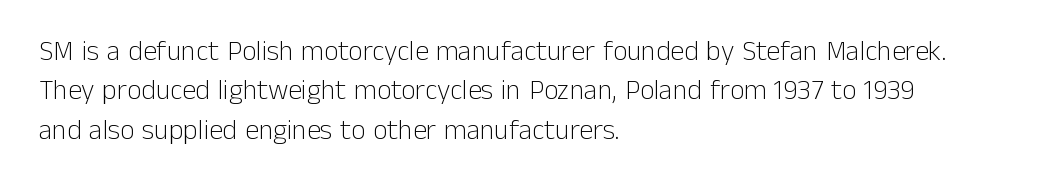
Q: Is the text bold? A: No.
Q: Is the text italic (slanted)? A: No, it is upright.
Q: Is the typeface a serif or a sans-serif typeface? A: Sans-serif.
Q: Is the text underlined? A: No.
Q: How is the paragraph aligned? A: Left-aligned.
Q: Is the spacing between letters normal or unusually wide? A: Normal.
Q: Is the spacing between lines tight, normal or loose? A: Normal.
Q: Width (condensed, normal, or wide)? A: Normal.
Q: Stroke contrast? A: Low.
Q: x-height? A: Medium.
Q: Monospaced? A: No.
